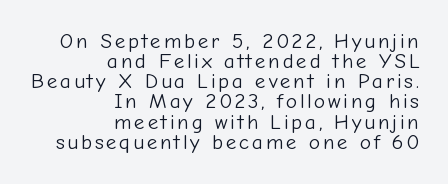
{"italic": "no", "bold": "no", "underline": "no", "align": "right", "line_spacing": "tight", "line_spacing_ratio": 0.96, "glyph_px": 21}
